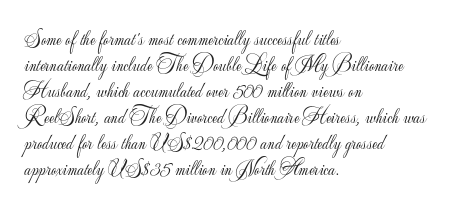
Unmarked baselines from the first word to the last. Students, note that the glyphs here touch the page at normal intervals. Which margin do the lines hug? The left one — the right edge is uneven. The typesetting does not lean heavy: it is not bold.
